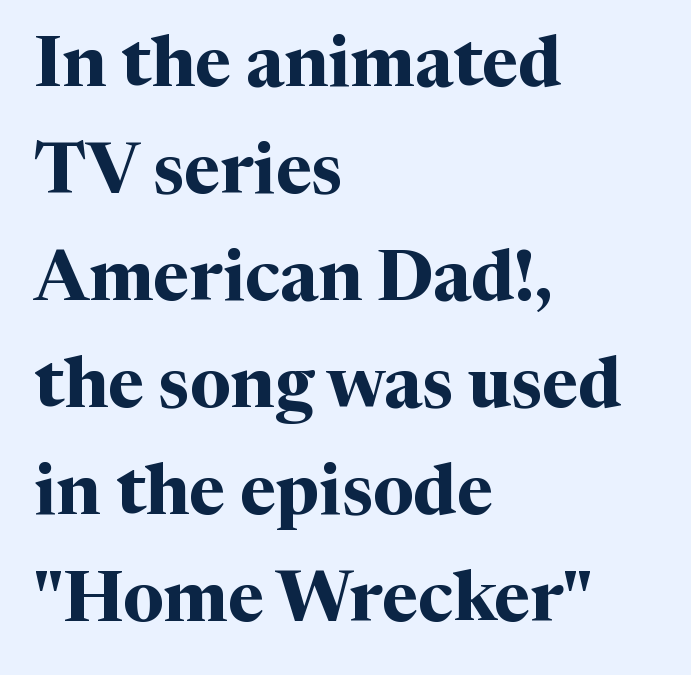
{"serif": "yes", "italic": "no", "bold": "yes", "weight": "bold", "width": "normal", "stroke_contrast": "medium", "x_height": "medium", "monospaced": "no", "underline": "no", "align": "left", "line_spacing": "normal", "line_spacing_ratio": 1.53, "letter_spacing": "normal", "letter_spacing_em": 0.0, "glyph_px": 70}
